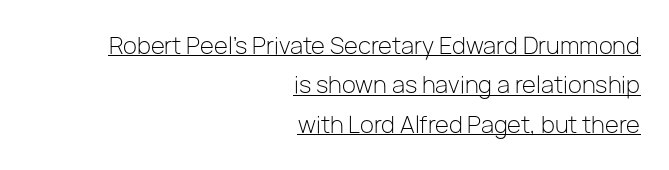
The image shows 23 px text type, upright; set right-aligned, line spacing 1.71x, normal letter spacing, underlined.
